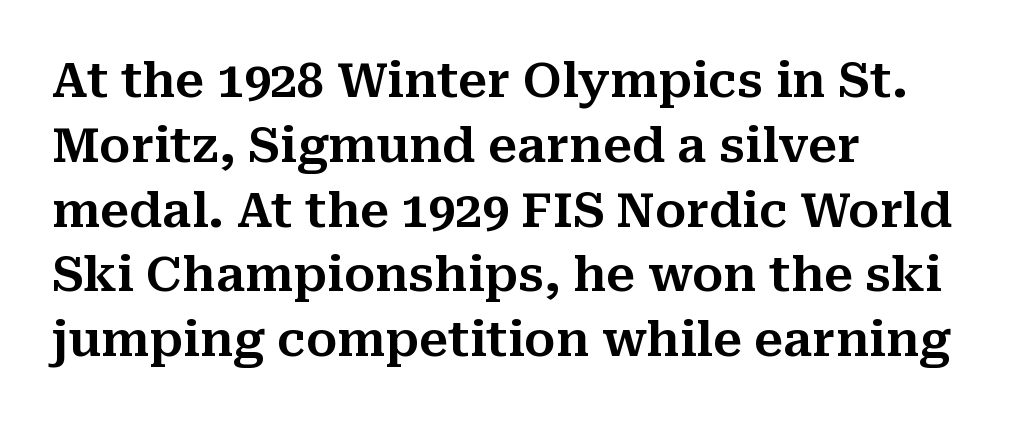
Q: Is the text italic (slanted)? A: No, it is upright.
Q: Is the typeface a serif or a sans-serif typeface? A: Serif.
Q: Is the text underlined? A: No.
Q: How is the paragraph aligned? A: Left-aligned.
Q: Is the spacing between letters normal or unusually wide? A: Normal.
Q: Is the spacing between lines tight, normal or loose? A: Normal.
Q: Width (condensed, normal, or wide)? A: Normal.
Q: Stroke contrast? A: Medium.
Q: x-height? A: Medium.
Q: Monospaced? A: No.
